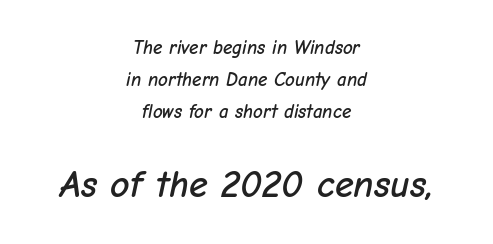
Q: Is the text italic (slanted)? A: Yes, it leans right by about 12 degrees.
Q: Is the text underlined? A: No.
Q: How is the paragraph aligned? A: Centered.
Q: Is the spacing between letters normal or unusually wide? A: Normal.
Q: Is the spacing between lines tight, normal or loose? A: Normal.
Q: Which block of text is set in a larger size, the first (top) or the second (bottom)? A: The second (bottom) one.
Q: Width (condensed, normal, or wide)? A: Normal.
Q: Stroke contrast? A: Low.
Q: x-height? A: Medium.
Q: Monospaced? A: No.
